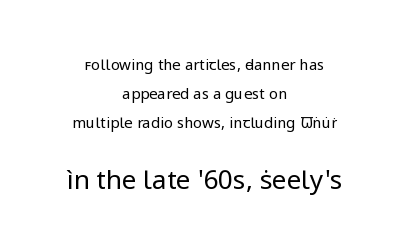
The image shows 26 px text type, upright; set centered, loose line spacing (1.93x), normal letter spacing, not underlined; the second (bottom) block is 1.73x larger.
